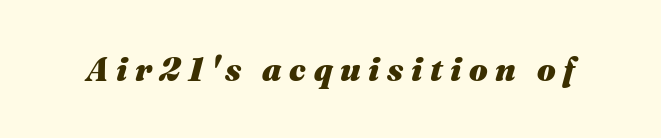
Q: Is the text bold? A: Yes.
Q: Is the text italic (slanted)? A: Yes, it leans right by about 16 degrees.
Q: Is the text underlined? A: No.
Q: Is the spacing between letters normal or unusually wide? A: Unusually wide.
Q: Width (condensed, normal, or wide)? A: Normal.
Q: Stroke contrast? A: Medium.
Q: x-height? A: Medium.
Q: Monospaced? A: No.
